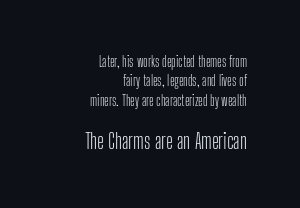
{"italic": "no", "bold": "no", "underline": "no", "align": "right", "line_spacing": "normal", "line_spacing_ratio": 1.39, "letter_spacing": "normal", "letter_spacing_em": 0.0, "larger_block": "second", "size_ratio": 1.5, "glyph_px": 21}
